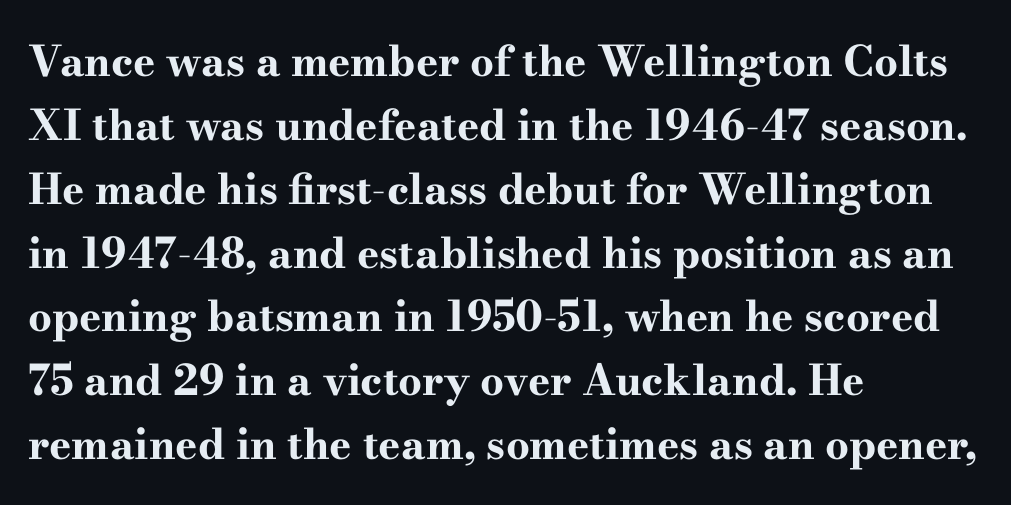
Q: Is the text bold? A: Yes.
Q: Is the text italic (slanted)? A: No, it is upright.
Q: Is the typeface a serif or a sans-serif typeface? A: Serif.
Q: Is the text underlined? A: No.
Q: How is the paragraph aligned? A: Left-aligned.
Q: Is the spacing between letters normal or unusually wide? A: Normal.
Q: Is the spacing between lines tight, normal or loose? A: Normal.
Q: Width (condensed, normal, or wide)? A: Wide.
Q: Stroke contrast? A: High.
Q: x-height? A: Small.
Q: Monospaced? A: No.
